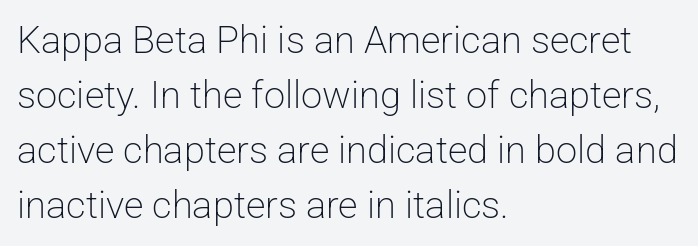
Font category for this specimen: sans-serif. Letter spacing: default. Casual observation: everything's shoved over to the left. This reads as an unemphasized weight, regular at the heaviest.
